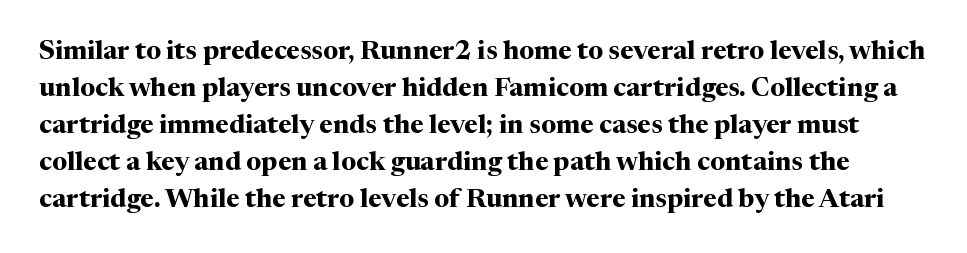
Q: Is the text bold? A: Yes.
Q: Is the text italic (slanted)? A: No, it is upright.
Q: Is the text underlined? A: No.
Q: Is the spacing between letters normal or unusually wide? A: Normal.
Q: Is the spacing between lines tight, normal or loose? A: Normal.
